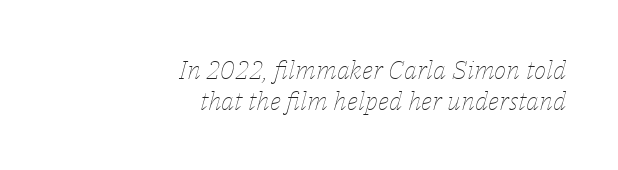
The image shows 26 px text type, italic (leaning right); set right-aligned, line spacing 1.19x, normal letter spacing, not underlined.
